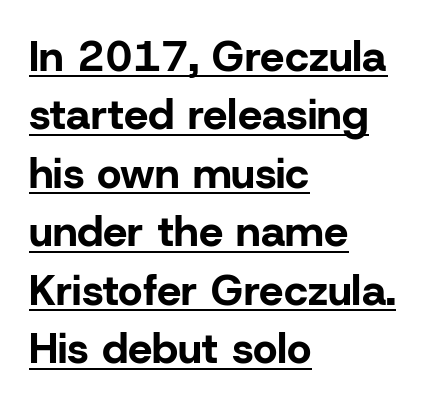
Typographic density is high because the face is bold. The face used here is proportionally spaced, like ordinary book or web type. Short note: letters normally spaced. Every character sits straight up, as roman type does. Observe the absence of serifs on each vertical stroke in this sample. Looks like someone drew a line under every word here.
